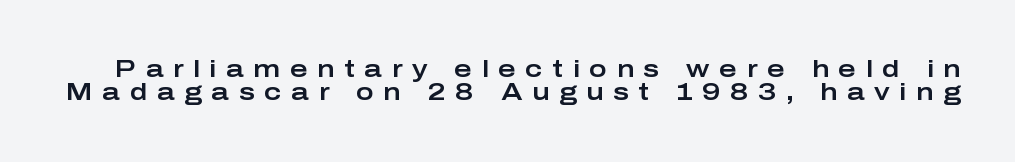
The lines are packed closely together with very little leading. These lines have a slow, spaced-out rhythm from letter to letter. A typesetter would mark this as roman, not italic. The gap between lines stays unmarked.
